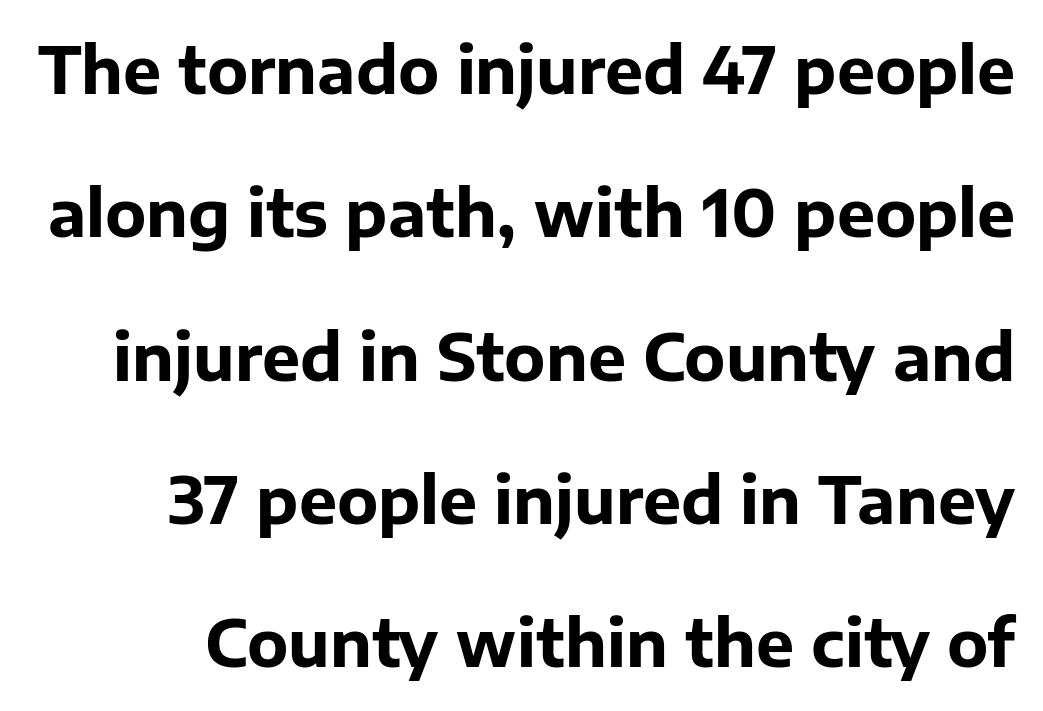
{"serif": "no", "italic": "no", "bold": "yes", "weight": "bold", "width": "normal", "stroke_contrast": "low", "x_height": "medium", "monospaced": "no", "underline": "no", "line_spacing": "loose", "line_spacing_ratio": 2.24, "letter_spacing": "normal", "letter_spacing_em": 0.0, "glyph_px": 64}
